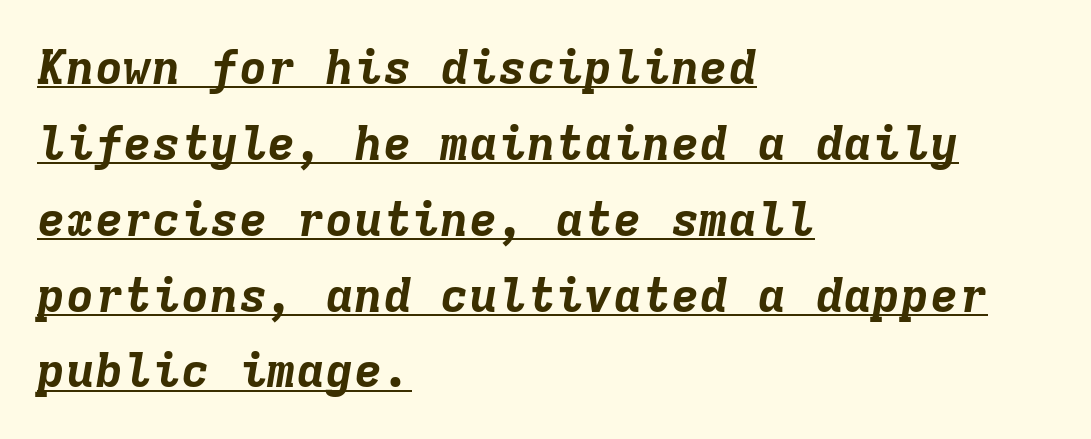
{"italic": "yes", "lean": "right", "slant_degrees": 9, "bold": "yes", "weight": "bold", "width": "normal", "stroke_contrast": "low", "x_height": "medium", "monospaced": "yes", "underline": "yes", "align": "left", "line_spacing": "normal", "line_spacing_ratio": 1.58, "letter_spacing": "normal", "letter_spacing_em": 0.0, "glyph_px": 48}
